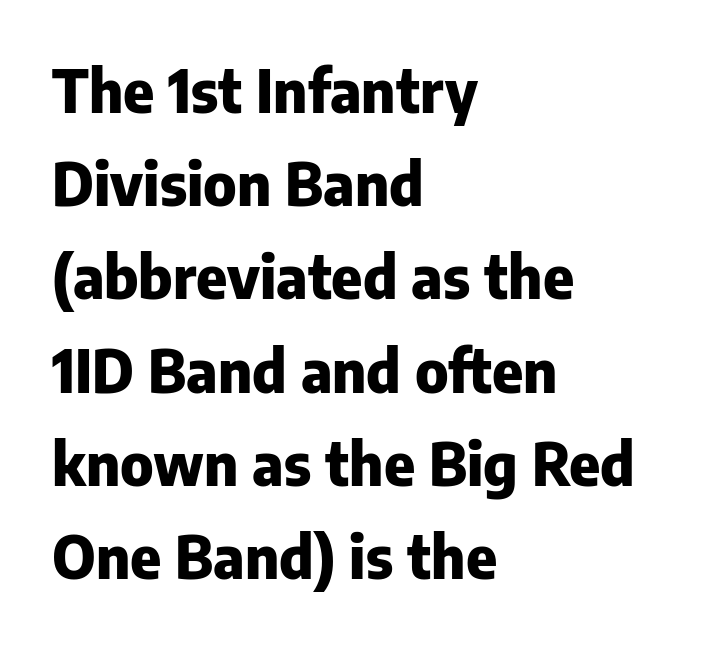
{"serif": "no", "italic": "no", "bold": "yes", "weight": "heavy", "width": "normal", "stroke_contrast": "low", "x_height": "medium", "monospaced": "no", "underline": "no", "align": "left", "line_spacing": "normal", "line_spacing_ratio": 1.58, "letter_spacing": "normal", "letter_spacing_em": 0.0, "glyph_px": 59}
